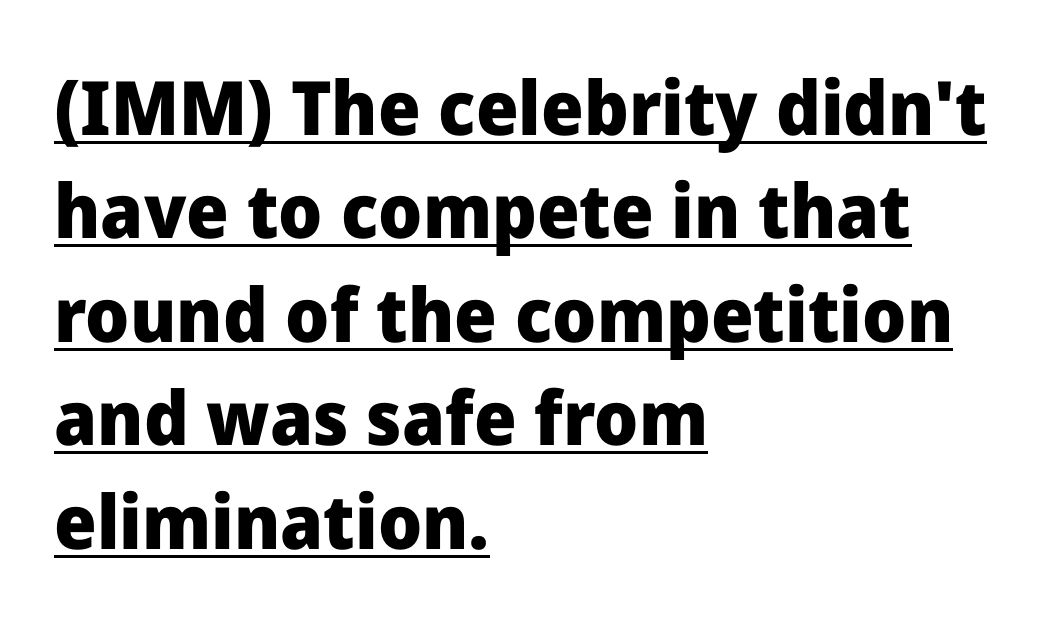
{"serif": "no", "italic": "no", "bold": "yes", "weight": "heavy", "width": "normal", "stroke_contrast": "low", "x_height": "medium", "monospaced": "no", "underline": "yes", "align": "left", "line_spacing": "normal", "line_spacing_ratio": 1.38, "letter_spacing": "normal", "letter_spacing_em": 0.0, "glyph_px": 75}
